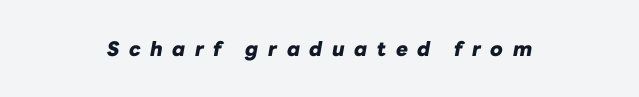
{"italic": "yes", "lean": "right", "slant_degrees": 10, "bold": "yes", "underline": "no", "align": "center", "letter_spacing": "wide", "letter_spacing_em": 0.48, "glyph_px": 20}
